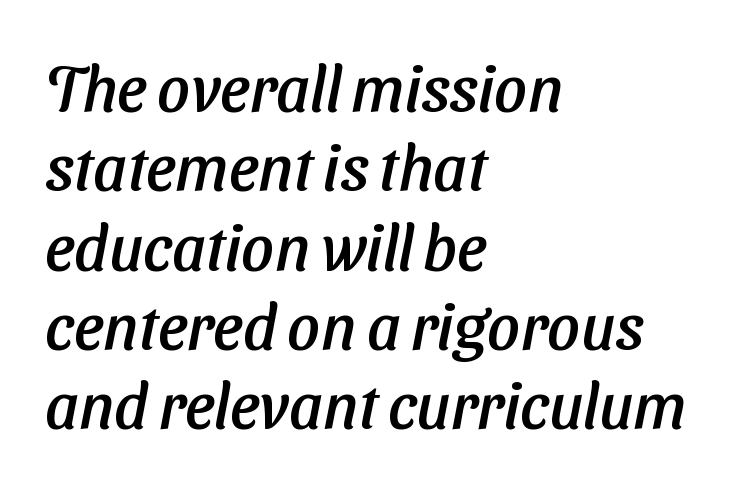
{"serif": "no", "width": "normal", "stroke_contrast": "low", "x_height": "medium", "monospaced": "no", "underline": "no", "align": "left", "line_spacing_ratio": 1.24, "letter_spacing": "normal", "letter_spacing_em": 0.0, "glyph_px": 64}
